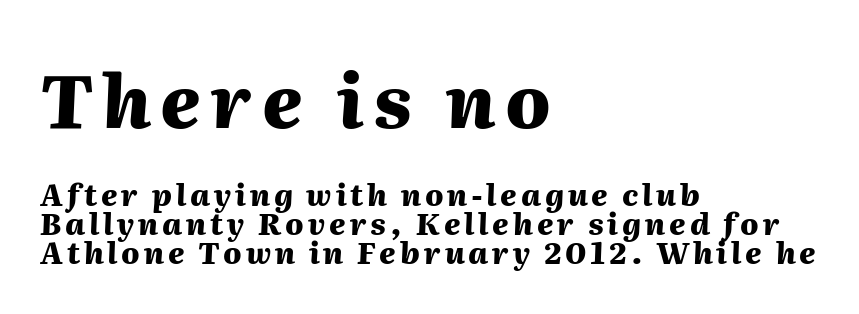
Q: Is the text bold? A: Yes.
Q: Is the text italic (slanted)? A: Yes, it leans right by about 2 degrees.
Q: Is the text underlined? A: No.
Q: How is the paragraph aligned? A: Left-aligned.
Q: Is the spacing between lines tight, normal or loose? A: Tight.
Q: Which block of text is set in a larger size, the first (top) or the second (bottom)? A: The first (top) one.
Q: Width (condensed, normal, or wide)? A: Normal.
Q: Stroke contrast? A: Medium.
Q: x-height? A: Medium.
Q: Monospaced? A: No.
